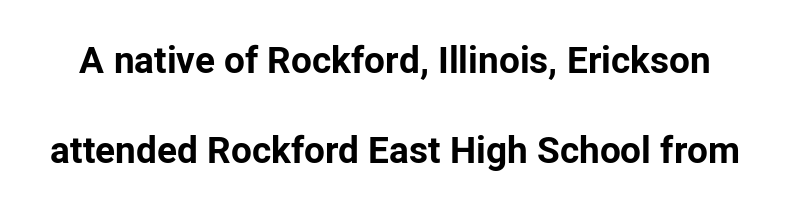
{"serif": "no", "italic": "no", "bold": "yes", "weight": "bold", "width": "normal", "stroke_contrast": "low", "x_height": "medium", "monospaced": "no", "underline": "no", "line_spacing": "loose", "line_spacing_ratio": 2.44, "letter_spacing": "normal", "letter_spacing_em": 0.0, "glyph_px": 37}
